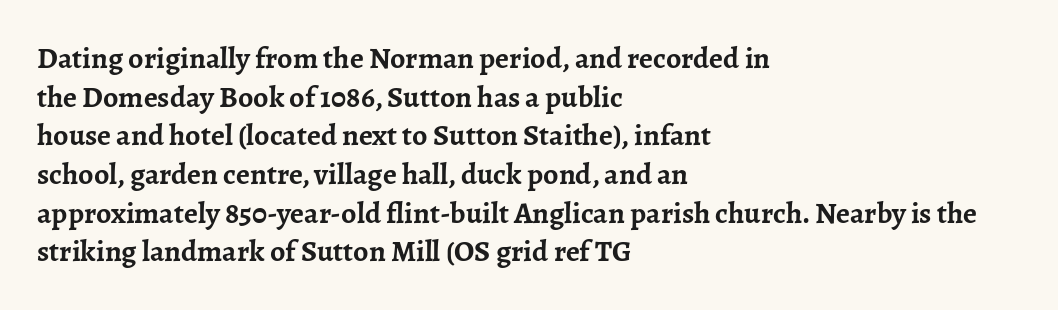
{"serif": "yes", "italic": "no", "bold": "yes", "weight": "semibold", "width": "normal", "stroke_contrast": "low", "x_height": "medium", "monospaced": "no", "underline": "no", "align": "left", "line_spacing": "normal", "line_spacing_ratio": 1.29, "letter_spacing": "normal", "letter_spacing_em": 0.0, "glyph_px": 30}
